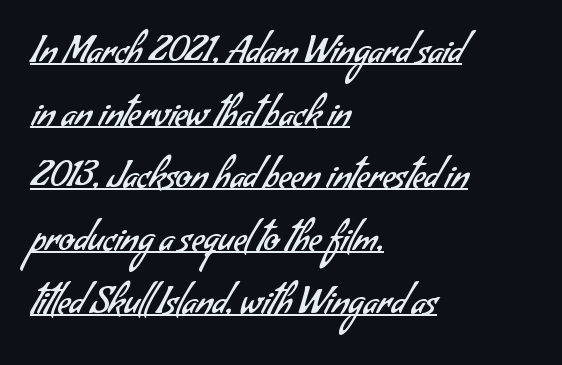
{"serif": "no", "bold": "no", "weight": "regular", "width": "normal", "stroke_contrast": "low", "x_height": "small", "monospaced": "no", "underline": "yes", "align": "left", "line_spacing_ratio": 1.79, "letter_spacing": "normal", "letter_spacing_em": 0.0, "glyph_px": 35}
